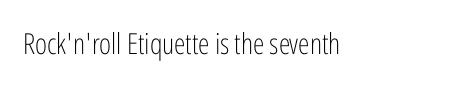
Do the characters align in a grid? No, the font is proportional. The specimen reads as upright at a glance. The tracking reads as untouched default to a designer's eye. Serifs: no, the terminals of the letterforms are clean. Stems and bowls with no extra thickness — not bold.
